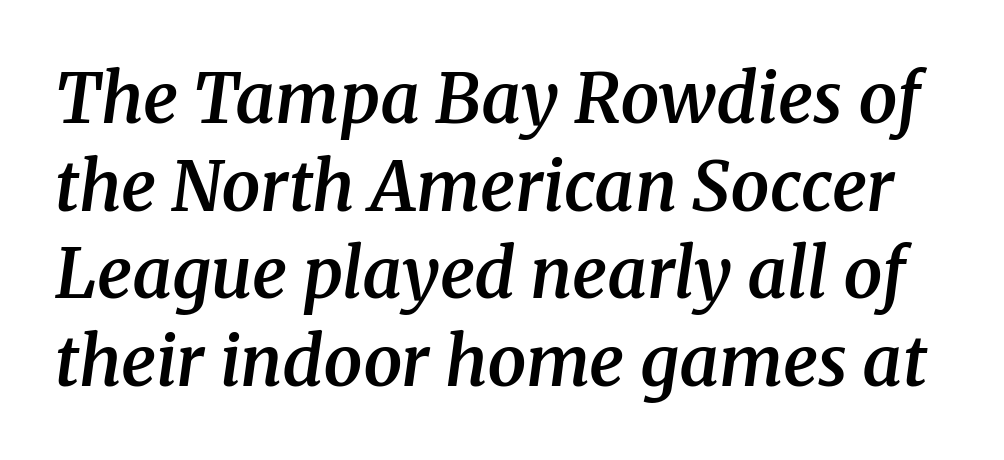
The image shows 69 px semibold serif type, italic (leaning right); set normal line spacing (1.27x), normal letter spacing, not underlined; medium stroke contrast and a medium x-height.
